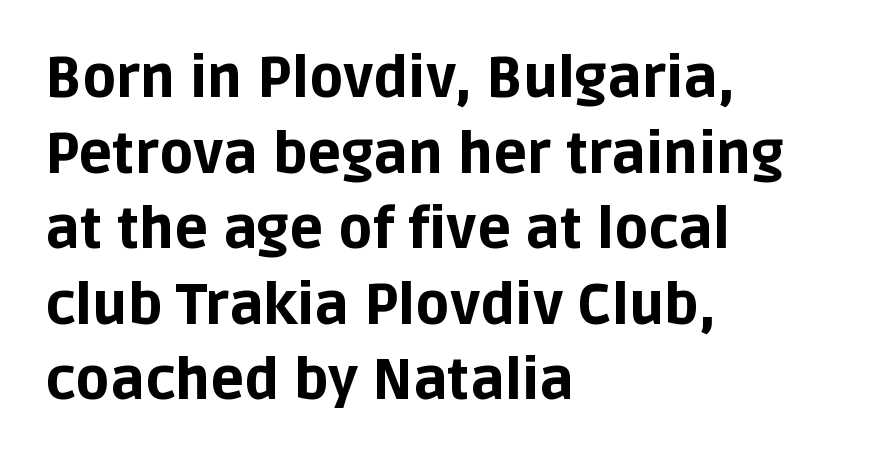
Check the space under the baseline: it is left empty. Every letter is thick-stroked: bold, no question. You can tell from the bare stems that sans-serif type was used. These lines keep a tight, regular rhythm from letter to letter.
